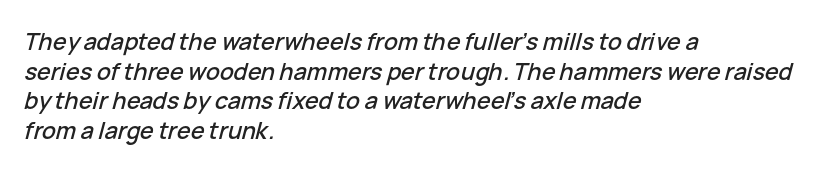
The image shows 23 px text type, italic (leaning right); set left-aligned, normal line spacing (1.29x), normal letter spacing, not underlined.
